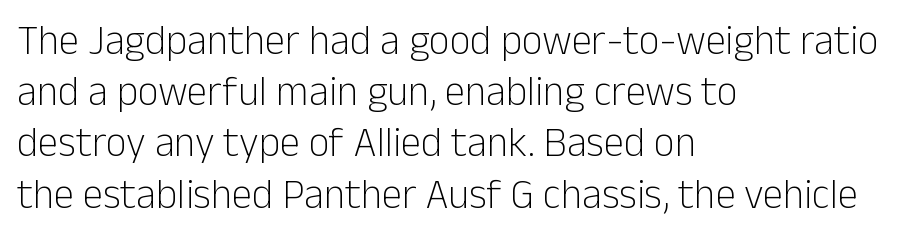
The image shows 41 px light sans-serif type, upright; set left-aligned, normal line spacing (1.25x), normal letter spacing, not underlined; low stroke contrast and a medium x-height.
